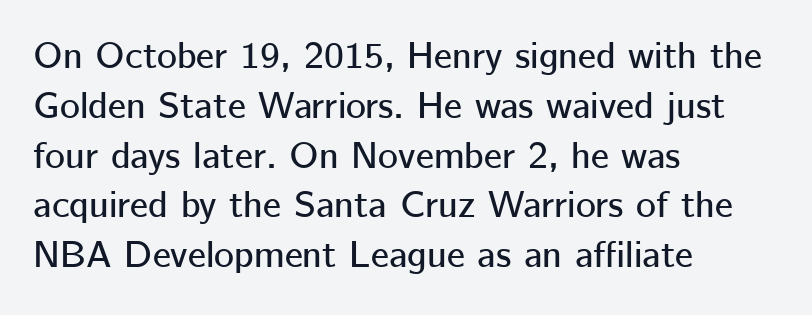
Rendered with straight, roman letterforms. Anything drawn beneath the words? Only blank space. Honestly, the row spacing looks completely unremarkable. A sans-serif font was chosen for this passage.
